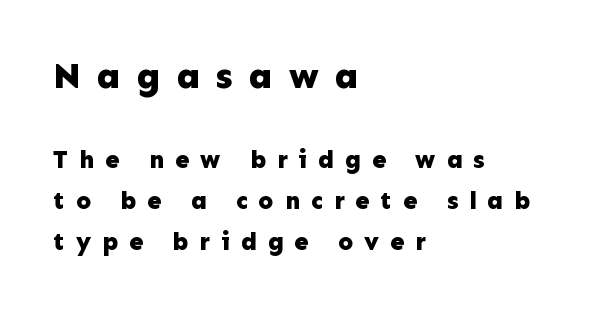
The image shows 37 px bold sans-serif type, upright; set left-aligned, normal line spacing (1.65x), unusually wide letter spacing (+0.44 em), not underlined; the first (top) block is 1.48x larger; low stroke contrast and a medium x-height.
